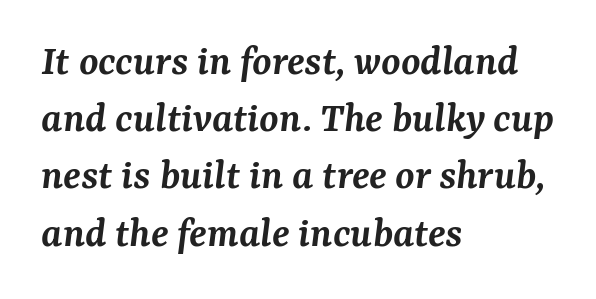
The image shows 44 px semibold serif type, italic (leaning right); set left-aligned, normal line spacing (1.3x), normal letter spacing, not underlined; medium stroke contrast and a medium x-height.
